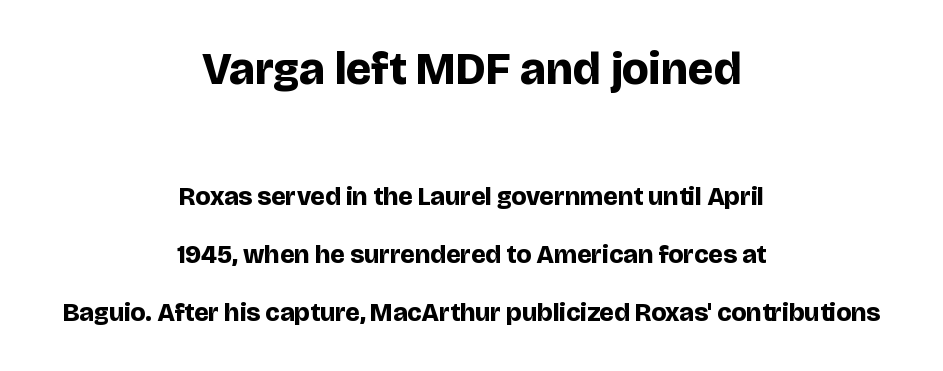
The designer gave the opening block more size than the closing block. Compared with typical paragraphs, the rows here are farther apart. Notice how the passage keeps no hard edge, just a central spine. Unlike italic type, these characters show no tilt at all. The zone under the glyphs is completely vacant.
